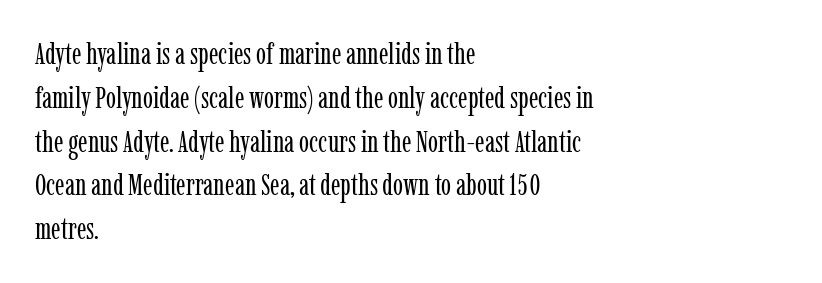
Q: Is the text bold? A: No.
Q: Is the text italic (slanted)? A: No, it is upright.
Q: Is the typeface a serif or a sans-serif typeface? A: Serif.
Q: Is the text underlined? A: No.
Q: How is the paragraph aligned? A: Left-aligned.
Q: Is the spacing between letters normal or unusually wide? A: Normal.
Q: Is the spacing between lines tight, normal or loose? A: Normal.
Q: Width (condensed, normal, or wide)? A: Condensed.
Q: Stroke contrast? A: Low.
Q: x-height? A: Medium.
Q: Monospaced? A: No.
